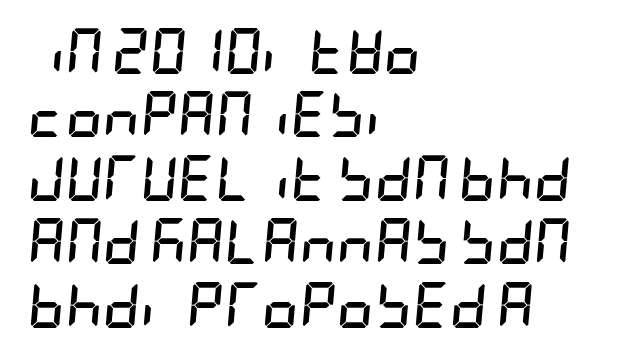
The image shows 46 px semibold, condensed type, italic (leaning right); set left-aligned, normal line spacing (1.38x), normal letter spacing, not underlined; low stroke contrast and a large x-height.
